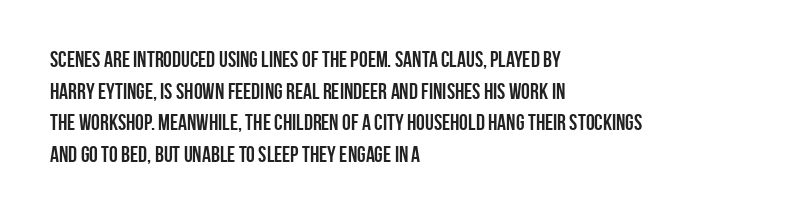
{"italic": "no", "bold": "yes", "underline": "no", "align": "left", "line_spacing": "normal", "line_spacing_ratio": 1.44, "letter_spacing": "normal", "letter_spacing_em": 0.0, "glyph_px": 22}
